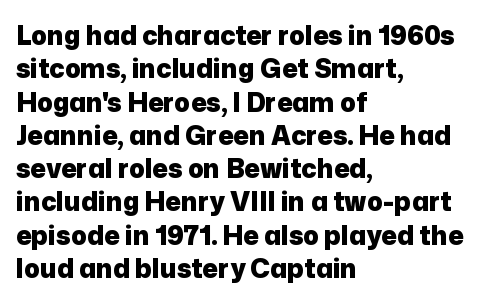
Q: Is the text bold? A: Yes.
Q: Is the text italic (slanted)? A: No, it is upright.
Q: Is the text underlined? A: No.
Q: How is the paragraph aligned? A: Left-aligned.
Q: Is the spacing between letters normal or unusually wide? A: Normal.
Q: Is the spacing between lines tight, normal or loose? A: Normal.
